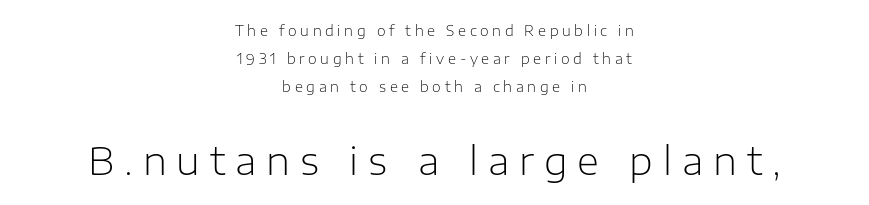
The image shows 38 px light sans-serif type, upright; set centered, loose line spacing (1.99x), unusually wide letter spacing (+0.26 em), not underlined; the second (bottom) block is 2.71x larger; low stroke contrast and a medium x-height.
